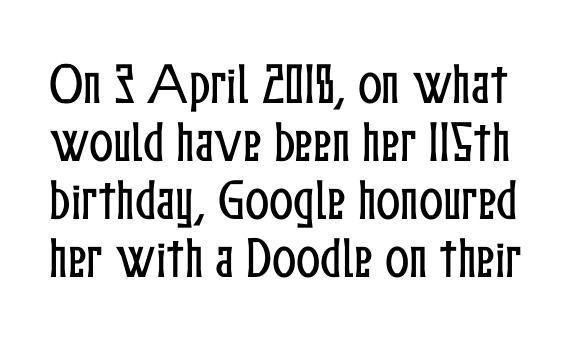
Italic: no, the glyphs are upright roman. Descenders are the only things crossing below the line. You could call the tracking neutral — neither tight nor loose. The face used here is proportionally spaced, like ordinary book or web type. Compared with typical paragraphs, the rows here are spaced about the same.
